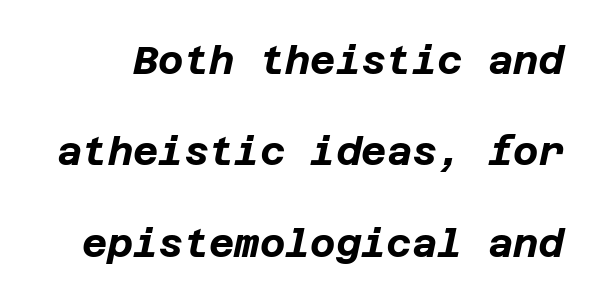
Q: Is the text bold? A: Yes.
Q: Is the text italic (slanted)? A: Yes, it leans right by about 12 degrees.
Q: Is the text underlined? A: No.
Q: Is the spacing between letters normal or unusually wide? A: Normal.
Q: Is the spacing between lines tight, normal or loose? A: Loose.
Q: Width (condensed, normal, or wide)? A: Normal.
Q: Stroke contrast? A: Low.
Q: x-height? A: Large.
